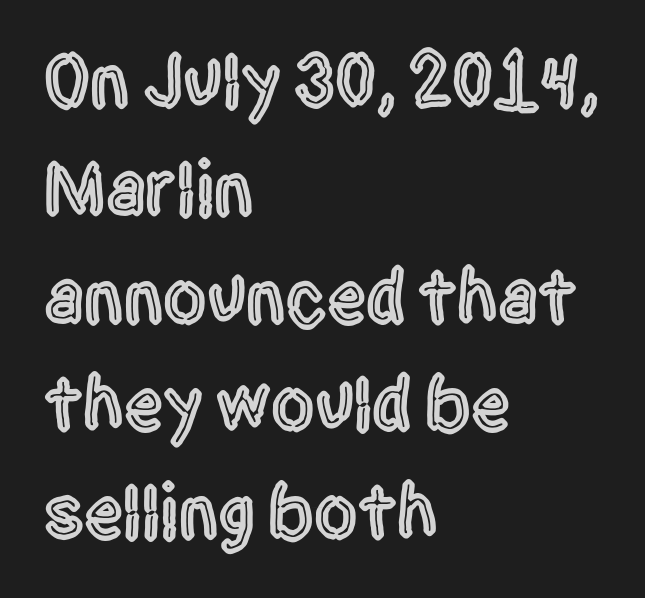
Q: Is the text italic (slanted)? A: No, it is upright.
Q: Is the typeface a serif or a sans-serif typeface? A: Sans-serif.
Q: Is the text underlined? A: No.
Q: How is the paragraph aligned? A: Left-aligned.
Q: Is the spacing between letters normal or unusually wide? A: Normal.
Q: Is the spacing between lines tight, normal or loose? A: Normal.
Q: Width (condensed, normal, or wide)? A: Condensed.
Q: x-height? A: Large.
Q: Monospaced? A: No.
